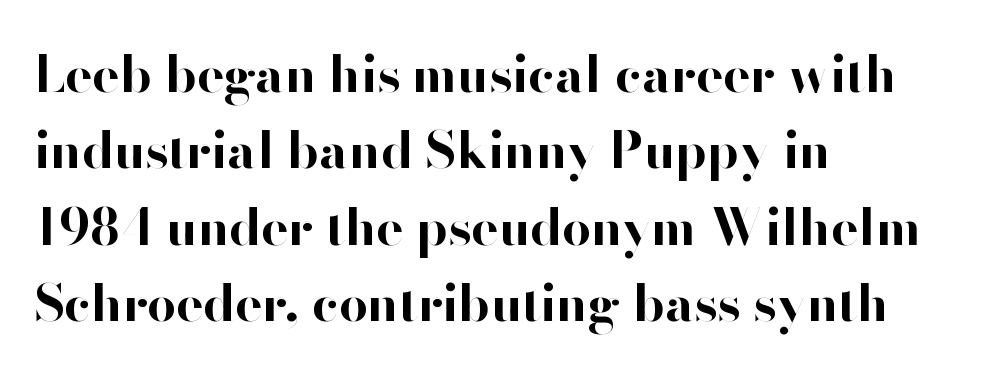
Q: Is the text bold? A: Yes.
Q: Is the text italic (slanted)? A: No, it is upright.
Q: Is the typeface a serif or a sans-serif typeface? A: Sans-serif.
Q: Is the text underlined? A: No.
Q: How is the paragraph aligned? A: Left-aligned.
Q: Is the spacing between letters normal or unusually wide? A: Normal.
Q: Is the spacing between lines tight, normal or loose? A: Normal.
Q: Width (condensed, normal, or wide)? A: Normal.
Q: Stroke contrast? A: High.
Q: x-height? A: Small.
Q: Monospaced? A: No.
